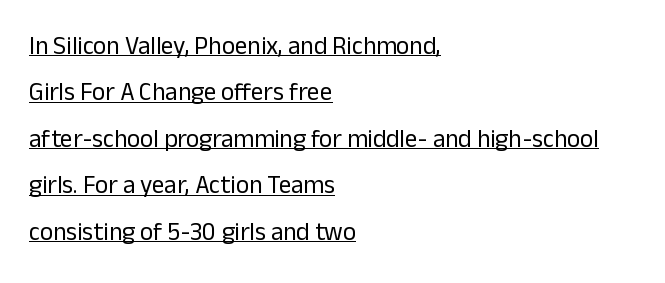
Q: Is the text bold? A: No.
Q: Is the text italic (slanted)? A: No, it is upright.
Q: Is the text underlined? A: Yes.
Q: How is the paragraph aligned? A: Left-aligned.
Q: Is the spacing between letters normal or unusually wide? A: Normal.
